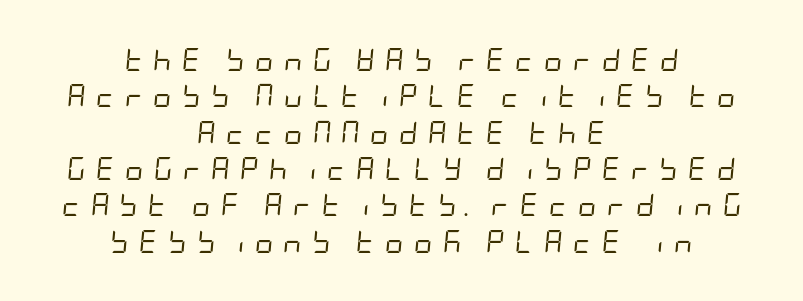
The image shows 23 px text type, italic (leaning right); set centered, normal line spacing (1.58x), unusually wide letter spacing (+0.44 em), not underlined.
